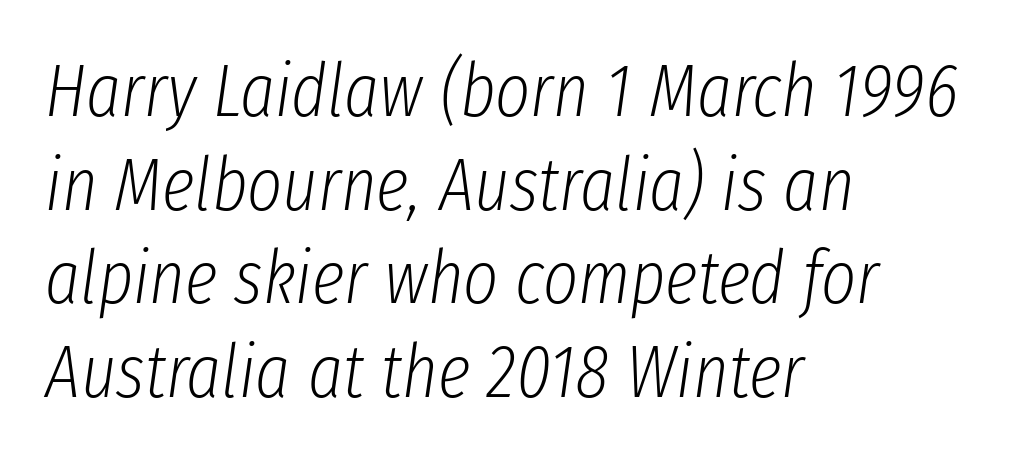
The image shows 75 px light, condensed type, italic (leaning right); set left-aligned, normal line spacing (1.25x), normal letter spacing, not underlined; low stroke contrast and a medium x-height.
